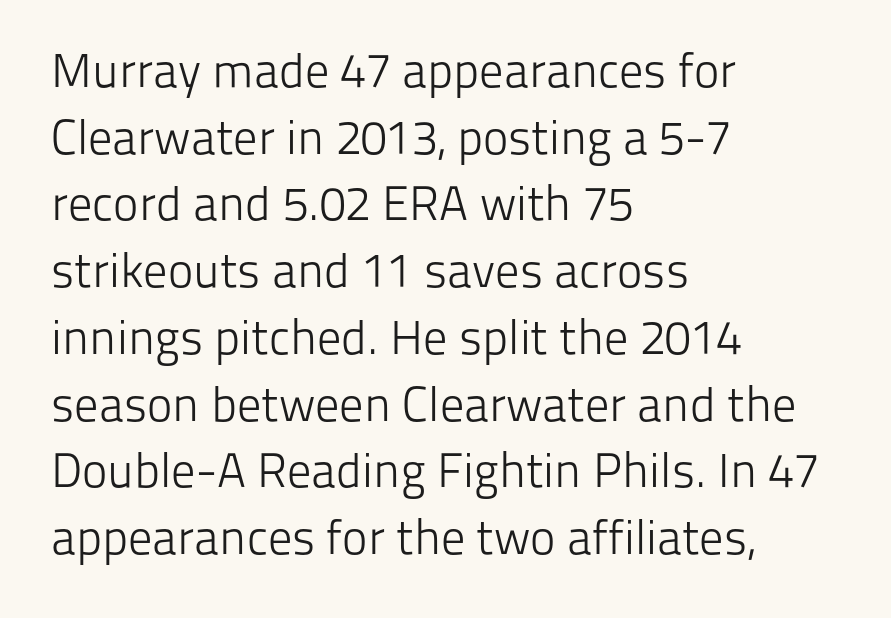
The image shows 48 px light sans-serif type, upright; set left-aligned, normal line spacing (1.39x), normal letter spacing, not underlined; low stroke contrast and a medium x-height.
